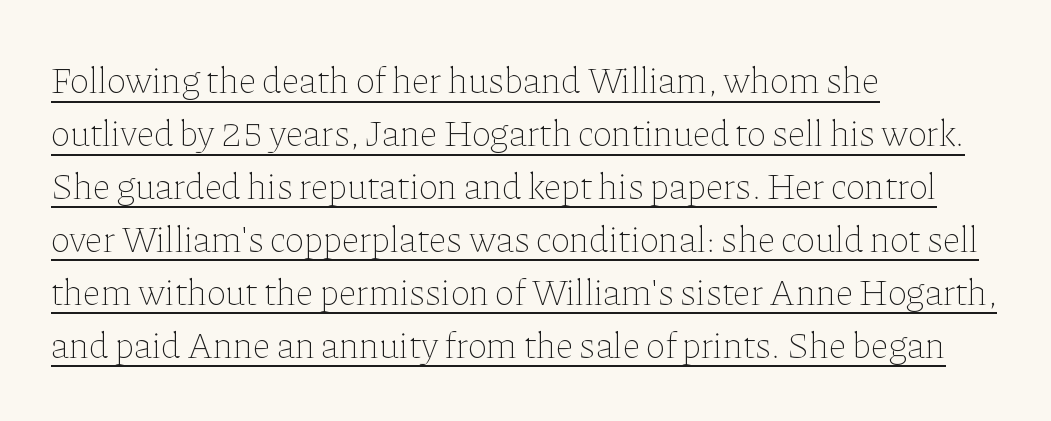
The image shows 37 px thin type, upright; set left-aligned, normal line spacing (1.43x), normal letter spacing, underlined; low stroke contrast and a medium x-height.
